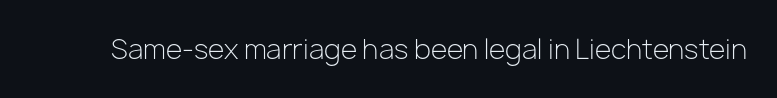
The image shows 27 px text type, upright; set normal letter spacing, not underlined.
